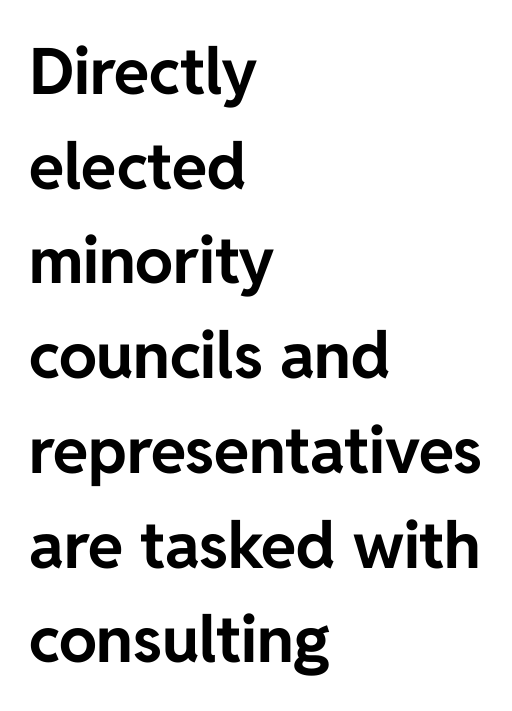
The image shows 64 px bold sans-serif type, upright; set left-aligned, normal line spacing (1.48x), normal letter spacing, not underlined; low stroke contrast and a medium x-height.
